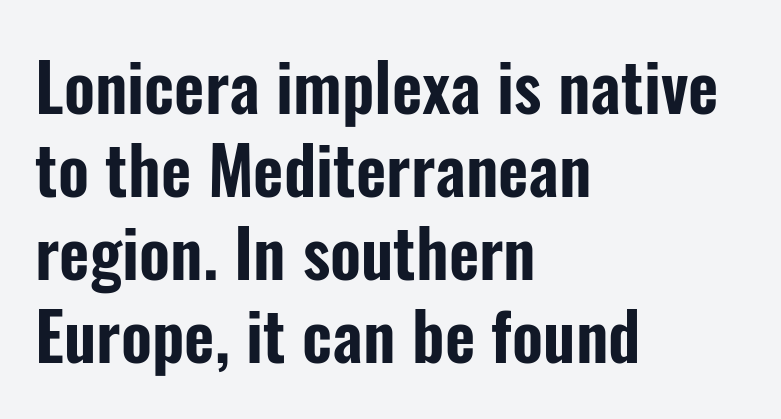
{"serif": "no", "italic": "no", "width": "condensed", "stroke_contrast": "low", "x_height": "medium", "monospaced": "no", "underline": "no", "align": "left", "line_spacing": "normal", "line_spacing_ratio": 1.26, "letter_spacing": "normal", "letter_spacing_em": 0.0, "glyph_px": 66}
